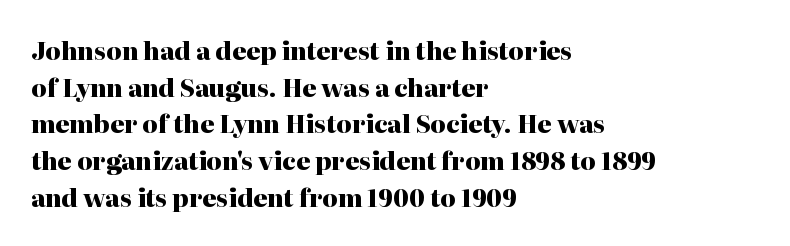
{"italic": "no", "bold": "yes", "underline": "no", "align": "left", "line_spacing": "normal", "line_spacing_ratio": 1.53, "letter_spacing": "normal", "letter_spacing_em": 0.0, "glyph_px": 24}
